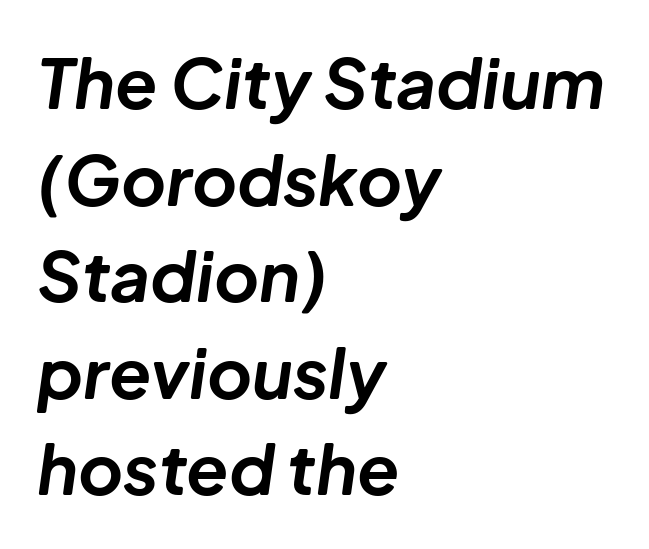
The image shows 69 px bold type, italic (leaning right); set left-aligned, normal line spacing (1.4x), normal letter spacing, not underlined; low stroke contrast and a medium x-height.
